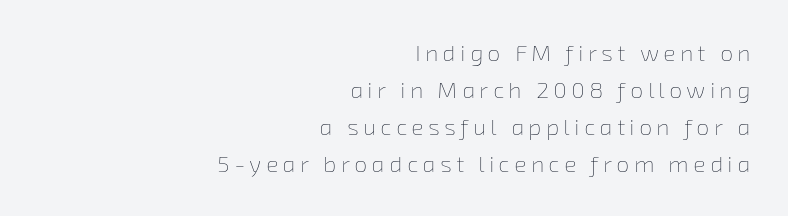
{"bold": "no", "underline": "no", "align": "right", "line_spacing": "normal", "line_spacing_ratio": 1.61, "letter_spacing": "wide", "letter_spacing_em": 0.2, "glyph_px": 23}
